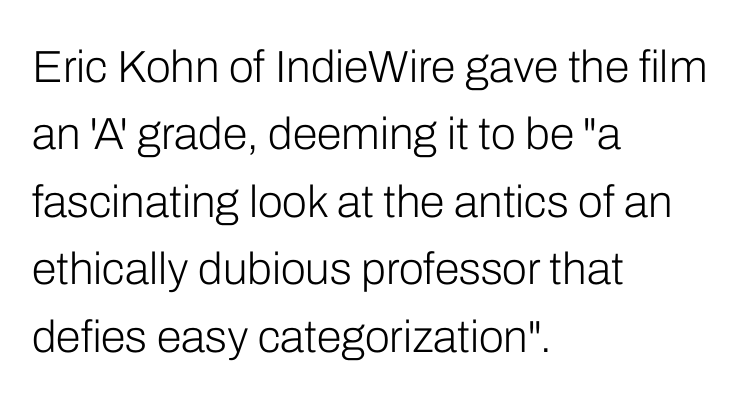
Q: Is the text bold? A: No.
Q: Is the text italic (slanted)? A: No, it is upright.
Q: Is the typeface a serif or a sans-serif typeface? A: Sans-serif.
Q: Is the text underlined? A: No.
Q: How is the paragraph aligned? A: Left-aligned.
Q: Is the spacing between letters normal or unusually wide? A: Normal.
Q: Is the spacing between lines tight, normal or loose? A: Normal.
Q: Width (condensed, normal, or wide)? A: Normal.
Q: Stroke contrast? A: Low.
Q: x-height? A: Medium.
Q: Monospaced? A: No.
